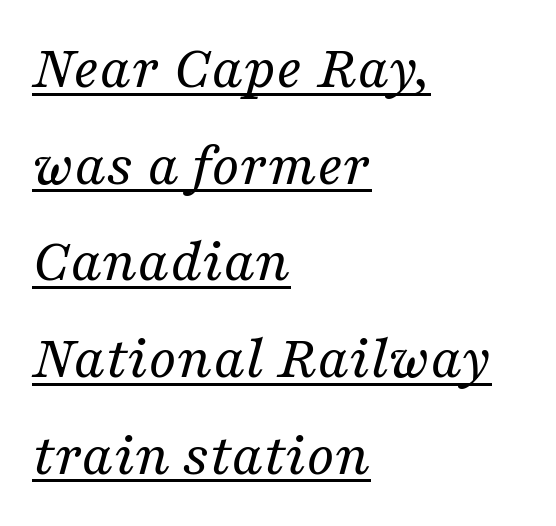
{"serif": "yes", "italic": "yes", "lean": "right", "slant_degrees": 16, "bold": "no", "weight": "regular", "width": "normal", "stroke_contrast": "medium", "x_height": "medium", "monospaced": "no", "underline": "yes", "align": "left", "line_spacing": "normal", "line_spacing_ratio": 1.56, "letter_spacing": "normal", "letter_spacing_em": 0.0, "glyph_px": 62}
